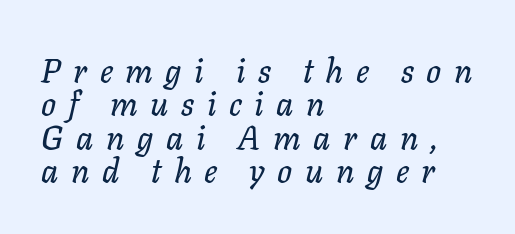
Q: Is the text italic (slanted)? A: Yes, it leans right by about 11 degrees.
Q: Is the text underlined? A: No.
Q: How is the paragraph aligned? A: Left-aligned.
Q: Is the spacing between letters normal or unusually wide? A: Unusually wide.
Q: Is the spacing between lines tight, normal or loose? A: Tight.
Q: Width (condensed, normal, or wide)? A: Normal.
Q: Stroke contrast? A: Low.
Q: x-height? A: Medium.
Q: Monospaced? A: No.
